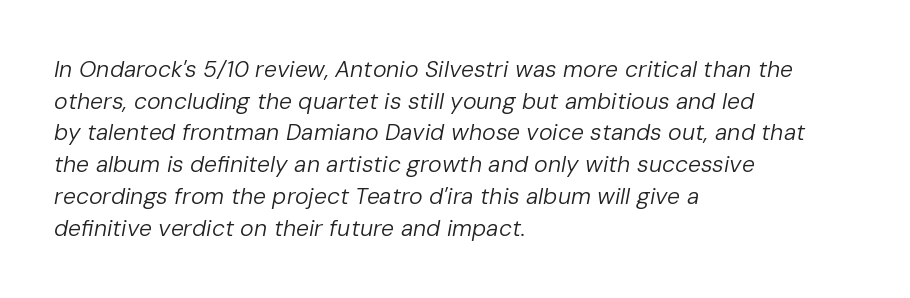
{"italic": "yes", "lean": "right", "slant_degrees": 10, "bold": "no", "underline": "no", "align": "left", "line_spacing": "normal", "line_spacing_ratio": 1.38, "letter_spacing": "normal", "letter_spacing_em": 0.0, "glyph_px": 23}
